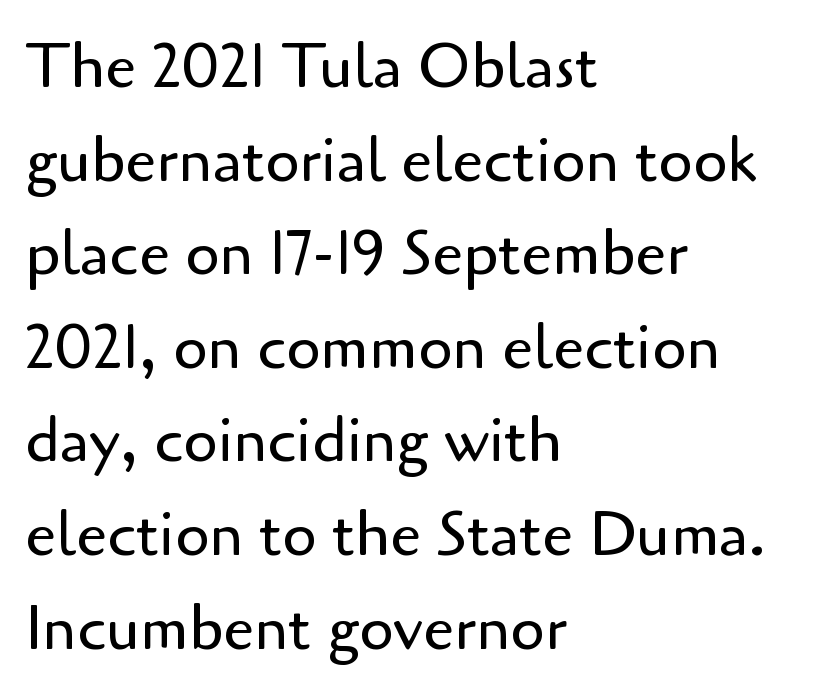
Q: Is the text bold? A: No.
Q: Is the text italic (slanted)? A: No, it is upright.
Q: Is the typeface a serif or a sans-serif typeface? A: Sans-serif.
Q: Is the text underlined? A: No.
Q: How is the paragraph aligned? A: Left-aligned.
Q: Is the spacing between letters normal or unusually wide? A: Normal.
Q: Is the spacing between lines tight, normal or loose? A: Normal.
Q: Width (condensed, normal, or wide)? A: Normal.
Q: Stroke contrast? A: Low.
Q: x-height? A: Small.
Q: Monospaced? A: No.
